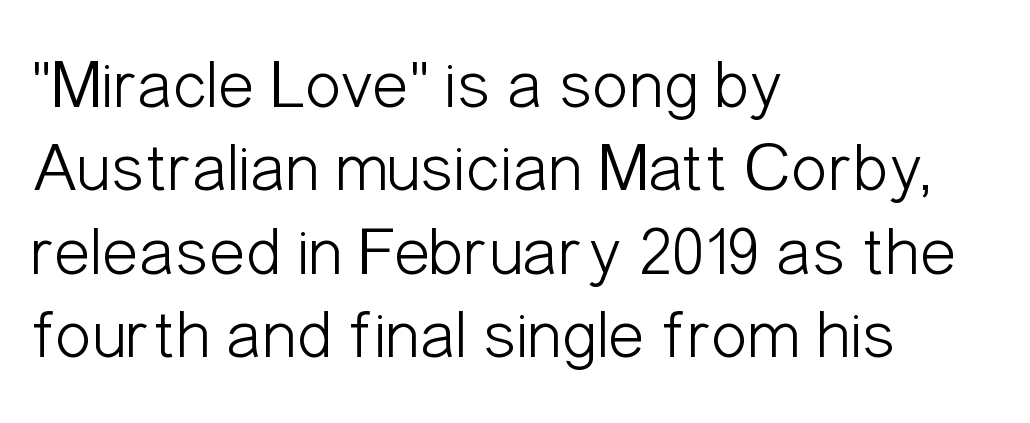
Q: Is the text bold? A: No.
Q: Is the text italic (slanted)? A: No, it is upright.
Q: Is the typeface a serif or a sans-serif typeface? A: Sans-serif.
Q: Is the text underlined? A: No.
Q: How is the paragraph aligned? A: Left-aligned.
Q: Is the spacing between letters normal or unusually wide? A: Normal.
Q: Width (condensed, normal, or wide)? A: Condensed.
Q: Stroke contrast? A: Low.
Q: x-height? A: Medium.
Q: Monospaced? A: No.
